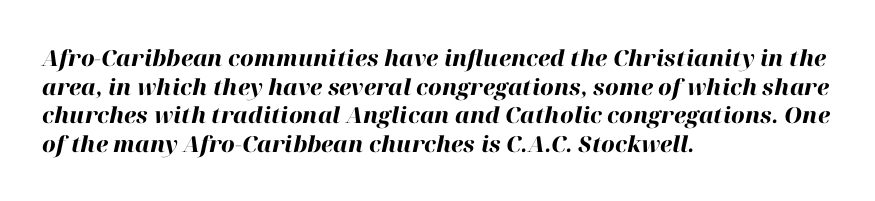
{"italic": "yes", "lean": "right", "slant_degrees": 12, "bold": "yes", "underline": "no", "align": "left", "line_spacing": "normal", "line_spacing_ratio": 1.3, "letter_spacing": "normal", "letter_spacing_em": 0.0, "glyph_px": 22}
